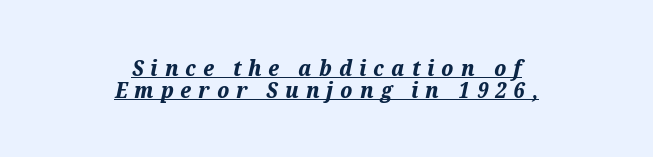
Q: Is the text bold? A: Yes.
Q: Is the text italic (slanted)? A: Yes, it leans right by about 12 degrees.
Q: Is the text underlined? A: Yes.
Q: How is the paragraph aligned? A: Centered.
Q: Is the spacing between letters normal or unusually wide? A: Unusually wide.
Q: Is the spacing between lines tight, normal or loose? A: Tight.
